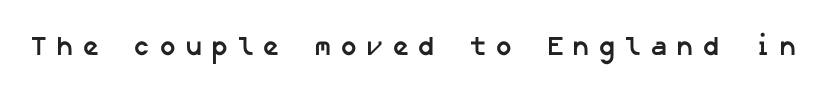
The image shows 27 px bold type; set unusually wide letter spacing (+0.29 em), not underlined.
